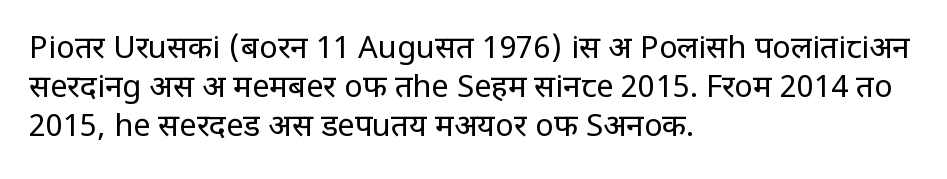
Q: Is the text bold? A: No.
Q: Is the text italic (slanted)? A: No, it is upright.
Q: Is the typeface a serif or a sans-serif typeface? A: Sans-serif.
Q: Is the text underlined? A: No.
Q: How is the paragraph aligned? A: Left-aligned.
Q: Is the spacing between letters normal or unusually wide? A: Normal.
Q: Is the spacing between lines tight, normal or loose? A: Normal.
Q: Width (condensed, normal, or wide)? A: Condensed.
Q: Stroke contrast? A: Low.
Q: x-height? A: Large.
Q: Monospaced? A: No.
